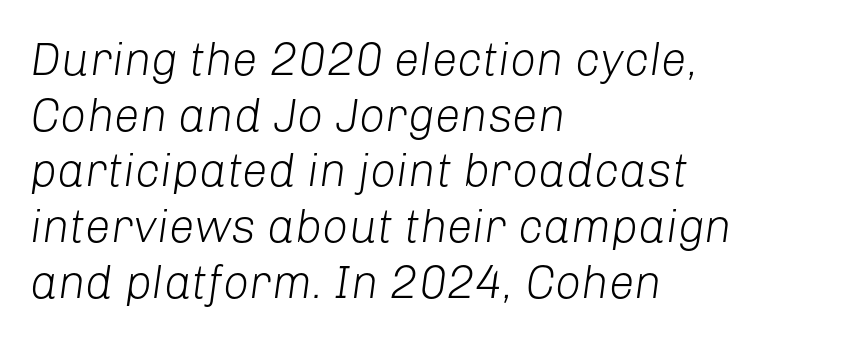
Q: Is the text bold? A: No.
Q: Is the text italic (slanted)? A: Yes, it leans right by about 8 degrees.
Q: Is the text underlined? A: No.
Q: How is the paragraph aligned? A: Left-aligned.
Q: Is the spacing between letters normal or unusually wide? A: Normal.
Q: Width (condensed, normal, or wide)? A: Normal.
Q: Stroke contrast? A: Low.
Q: x-height? A: Medium.
Q: Monospaced? A: No.
